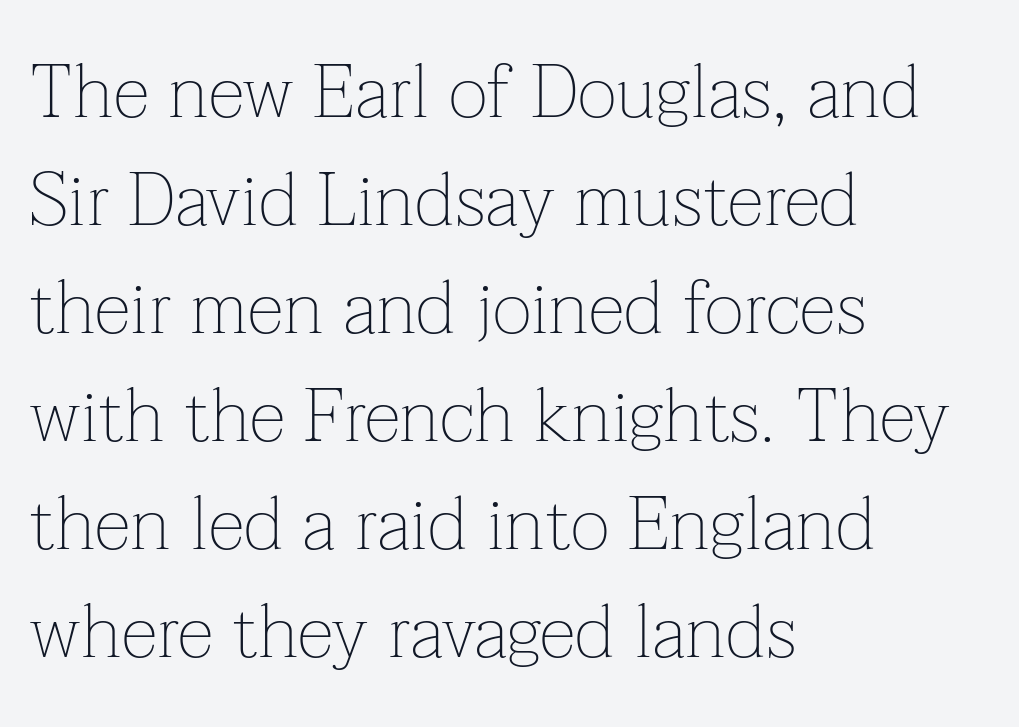
Typeset ragged right — the left edge is the straight one. Looks like regular typesetting: each glyph gets only the width it needs. The strip under each line holds only bare page. Baseline-to-baseline distance is the conventional proportion of letter height. This sample uses a serif face. The type is set solid horizontally, with unmodified tracking.
